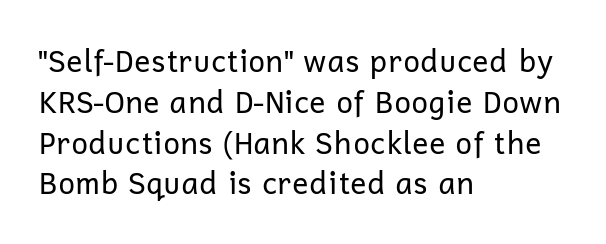
The image shows 30 px regular-weight sans-serif type, upright; set left-aligned, normal line spacing (1.36x), normal letter spacing, not underlined; low stroke contrast and a medium x-height.
